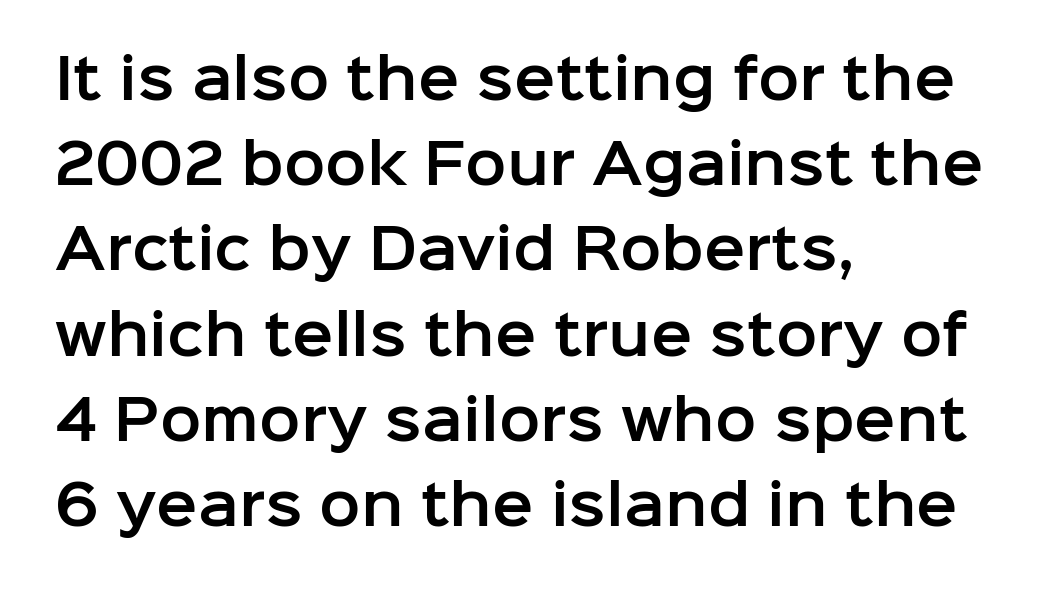
Q: Is the text italic (slanted)? A: No, it is upright.
Q: Is the typeface a serif or a sans-serif typeface? A: Sans-serif.
Q: Is the text underlined? A: No.
Q: How is the paragraph aligned? A: Left-aligned.
Q: Is the spacing between letters normal or unusually wide? A: Normal.
Q: Is the spacing between lines tight, normal or loose? A: Normal.
Q: Width (condensed, normal, or wide)? A: Normal.
Q: Stroke contrast? A: Low.
Q: x-height? A: Medium.
Q: Monospaced? A: No.
